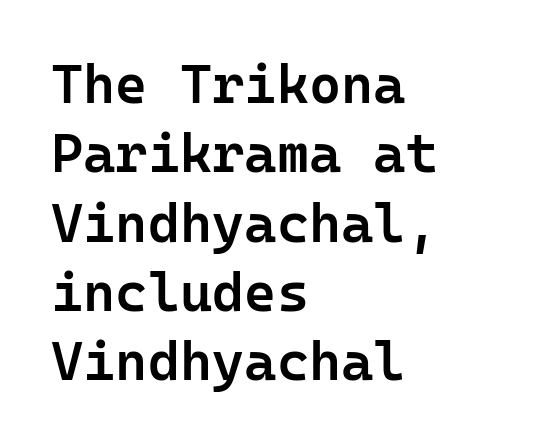
The letters stand straight up with perfectly vertical stems. Observe the absence of serifs on each vertical stroke in this sample. Compared with typical body copy, the letter spacing here is the same. The paragraph has a hard left edge and a soft right edge. The line-height multiplier appears to be the usual default. The glyphs are unaccompanied by any horizontal stroke below them.
